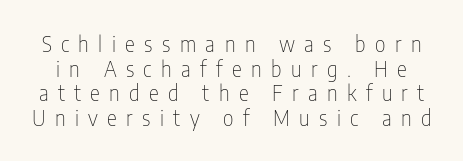
Q: Is the text bold? A: No.
Q: Is the text italic (slanted)? A: No, it is upright.
Q: Is the text underlined? A: No.
Q: Is the spacing between letters normal or unusually wide? A: Unusually wide.
